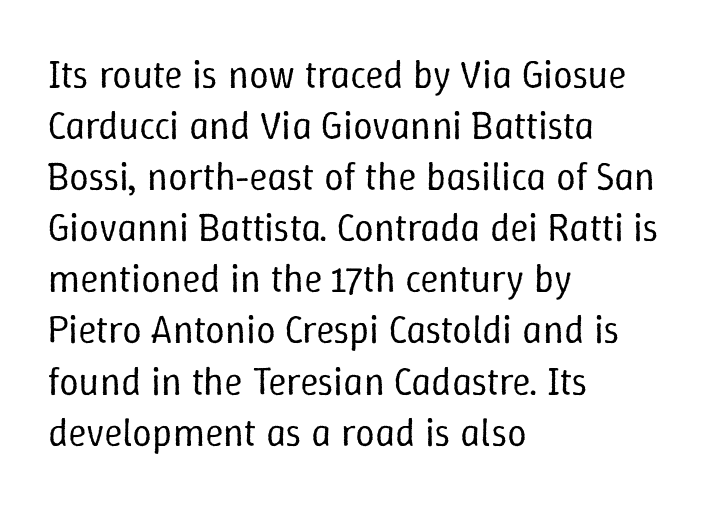
Q: Is the text bold? A: No.
Q: Is the text italic (slanted)? A: No, it is upright.
Q: Is the text underlined? A: No.
Q: How is the paragraph aligned? A: Left-aligned.
Q: Is the spacing between letters normal or unusually wide? A: Normal.
Q: Is the spacing between lines tight, normal or loose? A: Normal.
Q: Width (condensed, normal, or wide)? A: Normal.
Q: Stroke contrast? A: Low.
Q: x-height? A: Medium.
Q: Monospaced? A: No.
